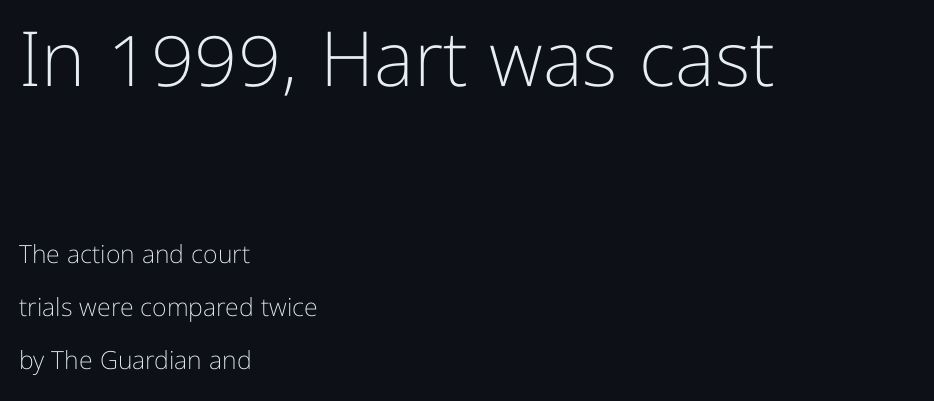
Students, observe: this is what heavily led, spacious text looks like. The letters carry no serifs — their stems end cleanly without finishing strokes. Here the designer chose a conventional face with non-uniform glyph widths. If you drew a line through each stem, it would be perfectly vertical. Each word holds together tightly as a unit, with standard inter-letter gaps. The gap between lines stays unmarked.
